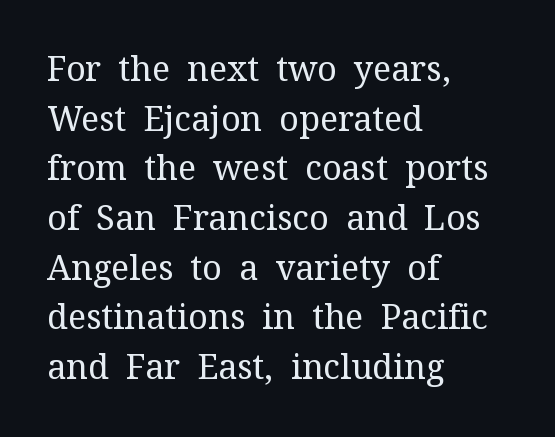
Q: Is the text bold? A: No.
Q: Is the text italic (slanted)? A: No, it is upright.
Q: Is the typeface a serif or a sans-serif typeface? A: Serif.
Q: Is the text underlined? A: No.
Q: How is the paragraph aligned? A: Left-aligned.
Q: Is the spacing between letters normal or unusually wide? A: Normal.
Q: Is the spacing between lines tight, normal or loose? A: Normal.
Q: Width (condensed, normal, or wide)? A: Normal.
Q: Stroke contrast? A: Medium.
Q: x-height? A: Medium.
Q: Monospaced? A: No.
